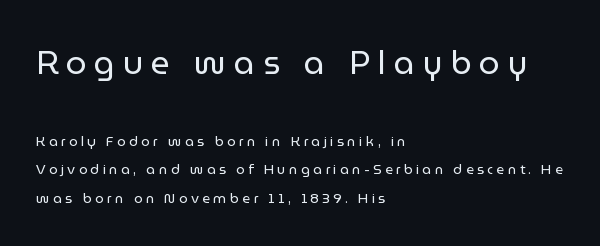
If you measured baseline to baseline, you'd find a long distance. Notice how the passage keeps a crisp vertical edge on the left only. Caption: upper text group enlarged, lower text group reduced. Heaviness? Minimal to ordinary, like unemphasized prose. Here the designer chose a conventional face with non-uniform glyph widths.
